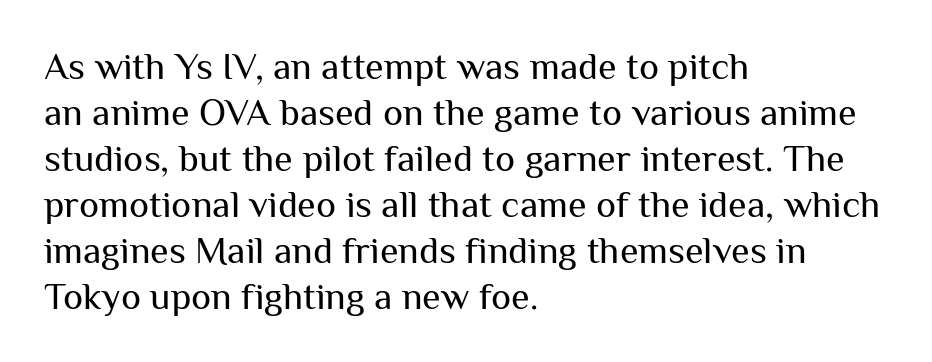
Q: Is the text bold? A: No.
Q: Is the text italic (slanted)? A: No, it is upright.
Q: Is the typeface a serif or a sans-serif typeface? A: Sans-serif.
Q: Is the text underlined? A: No.
Q: How is the paragraph aligned? A: Left-aligned.
Q: Is the spacing between letters normal or unusually wide? A: Normal.
Q: Width (condensed, normal, or wide)? A: Normal.
Q: Stroke contrast? A: Medium.
Q: x-height? A: Medium.
Q: Monospaced? A: No.
